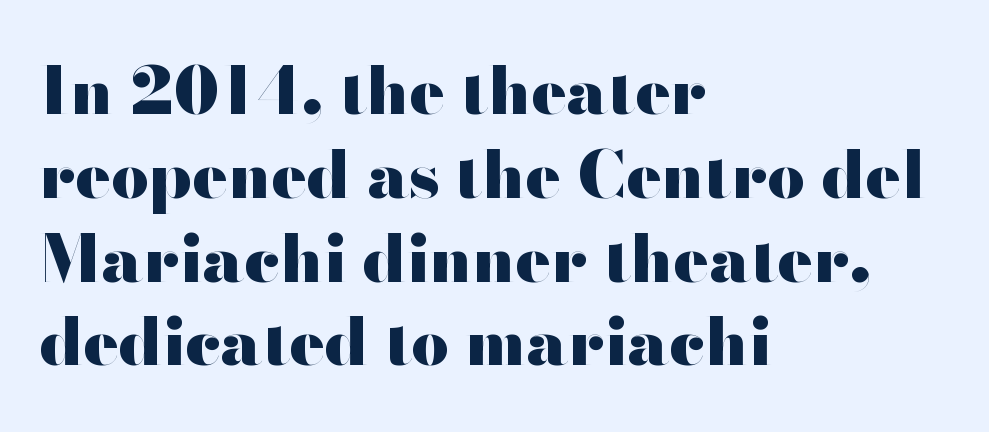
{"serif": "no", "italic": "no", "bold": "yes", "weight": "heavy", "width": "wide", "stroke_contrast": "high", "x_height": "small", "monospaced": "no", "underline": "no", "align": "left", "line_spacing": "normal", "line_spacing_ratio": 1.27, "letter_spacing": "normal", "letter_spacing_em": 0.0, "glyph_px": 66}
